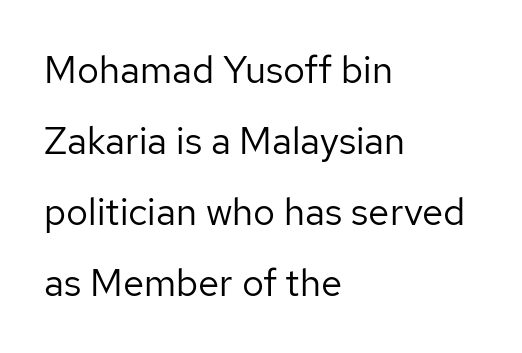
The image shows 38 px regular-weight sans-serif type, upright; set left-aligned, line spacing 1.87x, normal letter spacing, not underlined; low stroke contrast and a medium x-height.
